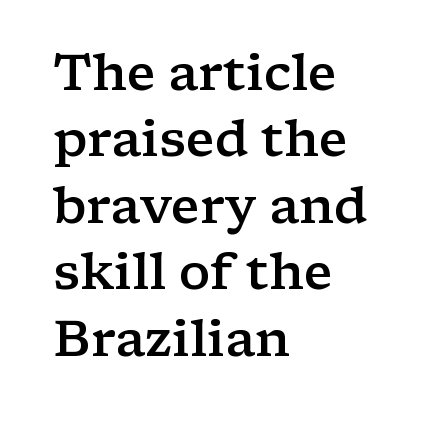
Letterform terminals end in serifs throughout the passage. Does the leading feel generous? No, just average. Typeset ragged right — the left edge is the straight one. Honestly, the letter spacing is just normal — you wouldn't notice it. Nope, not italic — everything's standing straight. Varying glyph widths throughout — classic text-font behaviour.
